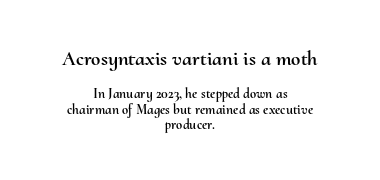
{"italic": "no", "underline": "no", "align": "center", "line_spacing": "tight", "line_spacing_ratio": 1.11, "letter_spacing": "normal", "letter_spacing_em": 0.0, "larger_block": "first", "size_ratio": 1.5, "glyph_px": 21}
